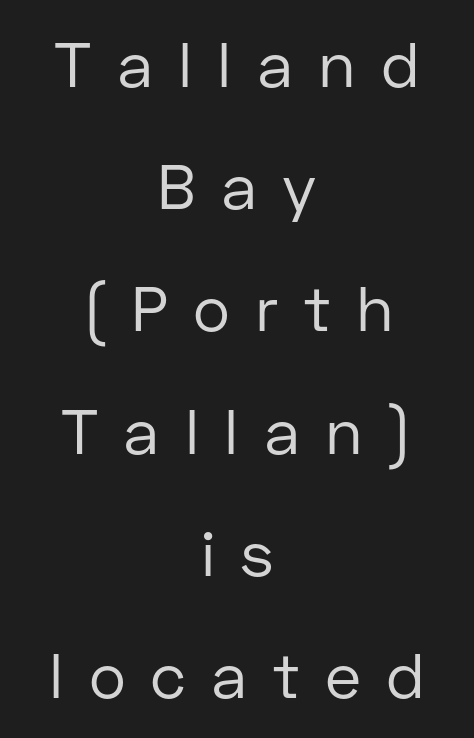
The paragraph has two soft edges and a firm central axis. Students, observe: this is what heavily led, spacious text looks like. The letters are spread apart with noticeably loose tracking. Looks like regular typesetting: each glyph gets only the width it needs. No extra ink here — the face is not bold. The face used here is a sans, in the tradition of grotesques and geometrics.
